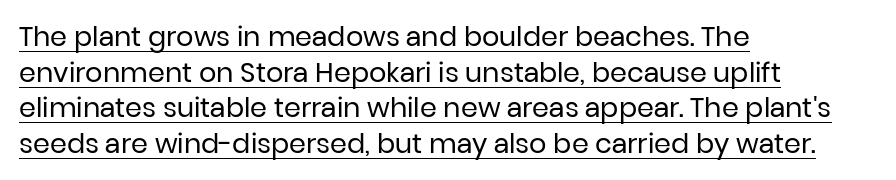
{"italic": "no", "bold": "no", "underline": "yes", "align": "left", "line_spacing": "normal", "line_spacing_ratio": 1.32, "letter_spacing": "normal", "letter_spacing_em": 0.0, "glyph_px": 27}
